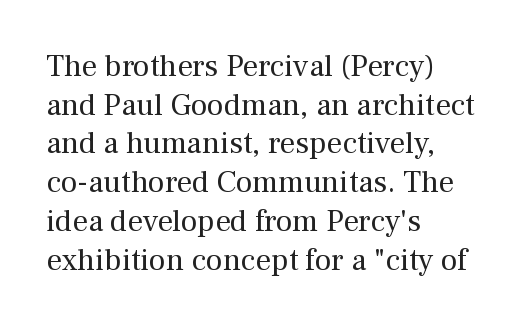
Q: Is the text bold? A: No.
Q: Is the text italic (slanted)? A: No, it is upright.
Q: Is the typeface a serif or a sans-serif typeface? A: Serif.
Q: Is the text underlined? A: No.
Q: How is the paragraph aligned? A: Left-aligned.
Q: Is the spacing between letters normal or unusually wide? A: Normal.
Q: Is the spacing between lines tight, normal or loose? A: Normal.
Q: Width (condensed, normal, or wide)? A: Normal.
Q: Stroke contrast? A: Medium.
Q: x-height? A: Medium.
Q: Monospaced? A: No.
